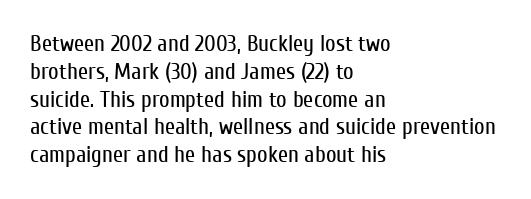
Italic: no, the glyphs are upright roman. Typeset ragged right — the left edge is the straight one. The gaps between neighbouring characters are ordinary and unremarkable. No letter is thick-stroked: the sample isn't bold. Lines of text with bare space underneath.
